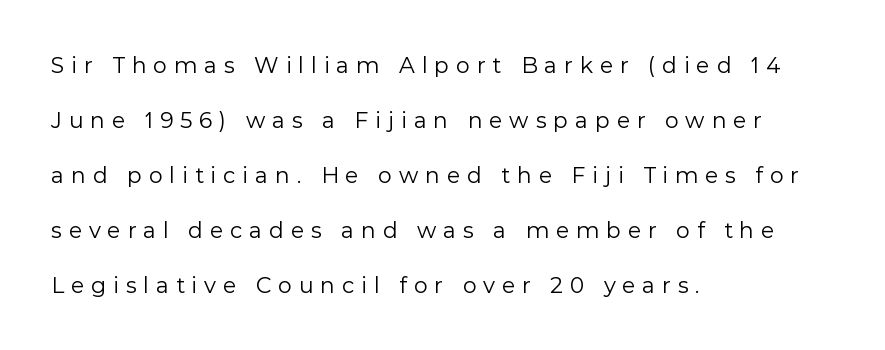
A great deal of white space separates one row of letters from the next. The lines in this sample share a left origin and differ only in where they stop. No heavy texture on the line: the type isn't bold. Only glyphs here, with clear space below each row. Display-style spreading of the glyphs; the letterfit is very open. These lines were composed using upright roman letters.
